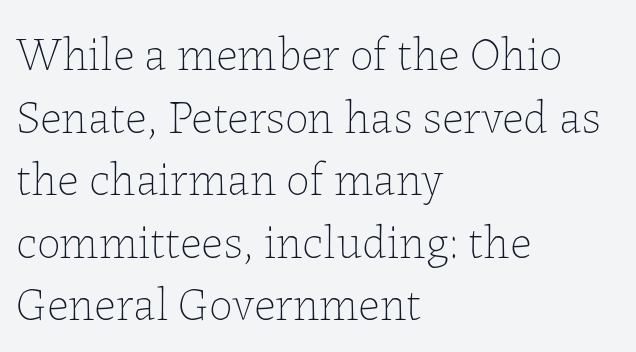
The image shows 47 px thin type, upright; set left-aligned, normal line spacing (1.33x), normal letter spacing, not underlined; low stroke contrast and a medium x-height.
